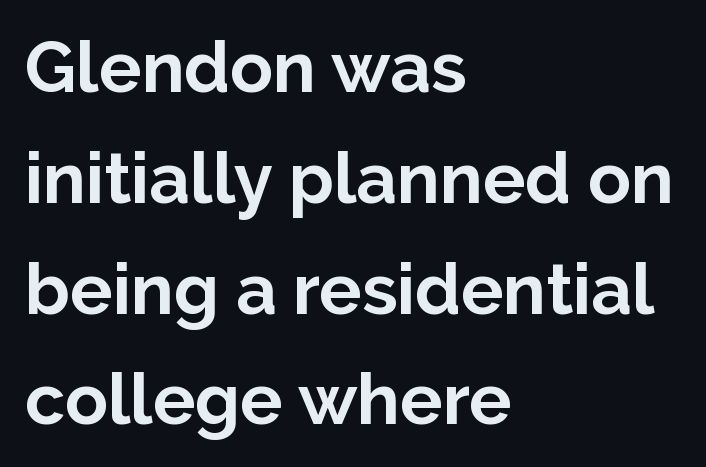
{"serif": "no", "italic": "no", "bold": "yes", "weight": "bold", "width": "normal", "stroke_contrast": "low", "x_height": "medium", "monospaced": "no", "underline": "no", "align": "left", "line_spacing": "normal", "line_spacing_ratio": 1.56, "letter_spacing": "normal", "letter_spacing_em": 0.0, "glyph_px": 71}
